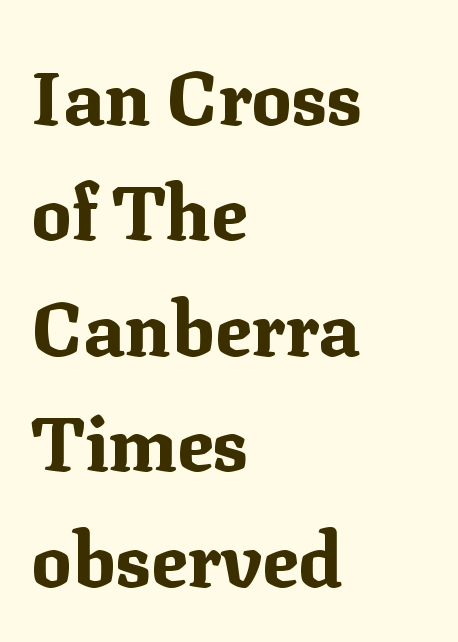
{"serif": "yes", "italic": "no", "bold": "yes", "weight": "bold", "width": "normal", "stroke_contrast": "medium", "x_height": "medium", "monospaced": "no", "underline": "no", "align": "left", "line_spacing": "normal", "line_spacing_ratio": 1.54, "letter_spacing": "normal", "letter_spacing_em": 0.0, "glyph_px": 75}
